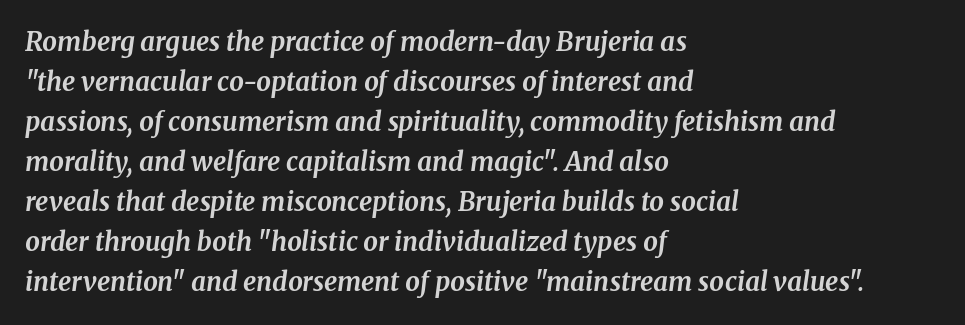
Q: Is the text bold? A: Yes.
Q: Is the text italic (slanted)? A: Yes, it leans right by about 8 degrees.
Q: Is the text underlined? A: No.
Q: How is the paragraph aligned? A: Left-aligned.
Q: Is the spacing between letters normal or unusually wide? A: Normal.
Q: Is the spacing between lines tight, normal or loose? A: Normal.
